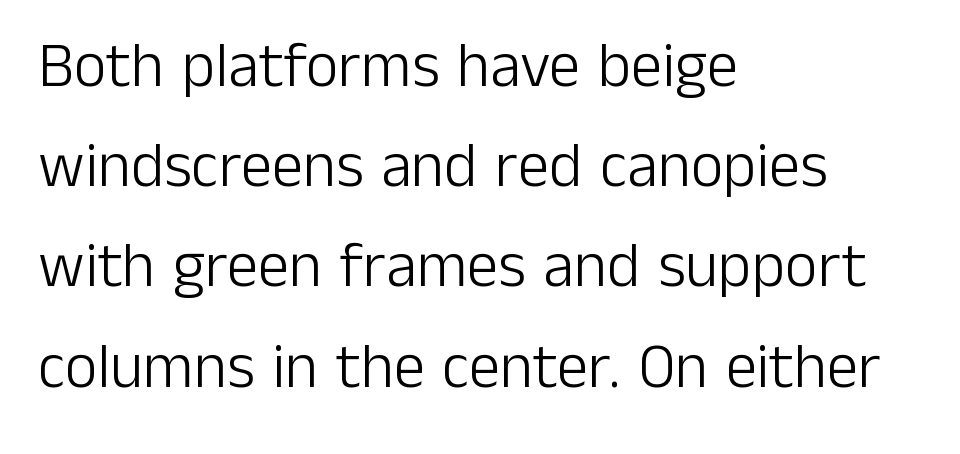
{"serif": "no", "italic": "no", "bold": "no", "weight": "light", "width": "normal", "stroke_contrast": "low", "x_height": "medium", "monospaced": "no", "underline": "no", "align": "left", "line_spacing": "normal", "line_spacing_ratio": 1.59, "letter_spacing": "normal", "letter_spacing_em": 0.0, "glyph_px": 63}
